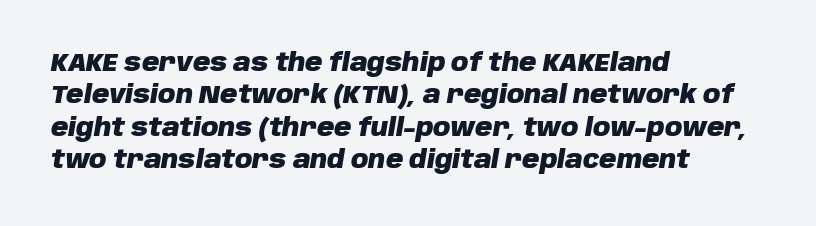
Q: Is the text bold? A: Yes.
Q: Is the text italic (slanted)? A: Yes, it leans right by about 10 degrees.
Q: Is the text underlined? A: No.
Q: How is the paragraph aligned? A: Left-aligned.
Q: Is the spacing between letters normal or unusually wide? A: Normal.
Q: Is the spacing between lines tight, normal or loose? A: Normal.
